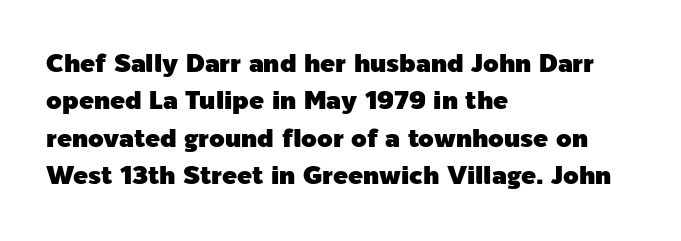
The rendering anchors every line to the left-hand side. The vertical gap from one line to the next is medium. The letterforms sit shoulder to shoulder at normal distance. Lines of text with bare space underneath. This is roman type, the default non-slanted kind.
